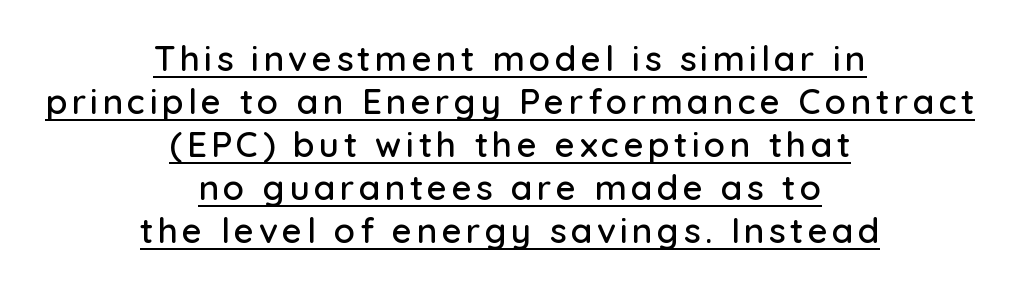
{"serif": "no", "italic": "no", "width": "normal", "stroke_contrast": "low", "x_height": "medium", "monospaced": "no", "underline": "yes", "align": "center", "line_spacing_ratio": 1.23, "glyph_px": 35}
